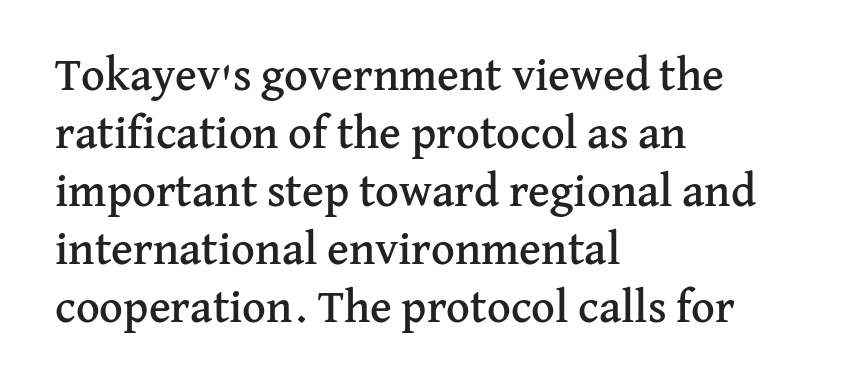
{"serif": "yes", "italic": "no", "width": "normal", "stroke_contrast": "medium", "x_height": "medium", "monospaced": "no", "underline": "no", "align": "left", "line_spacing": "normal", "line_spacing_ratio": 1.26, "letter_spacing": "normal", "letter_spacing_em": 0.0, "glyph_px": 46}
